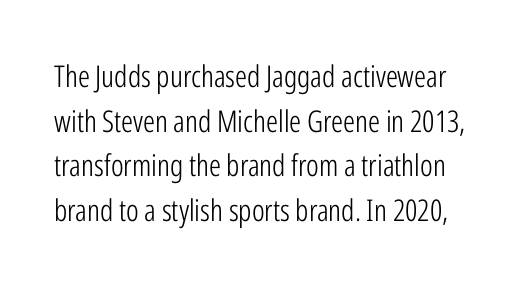
Do the characters align in a grid? No, the font is proportional. The letters stand straight up with perfectly vertical stems. Notice how descenders clear the ascenders below comfortably — that's standard leading. Quick note: underline off. Caption: face not bold, strokes unweighted. Tracking here is standard; glyphs follow each other at the usual distance.
